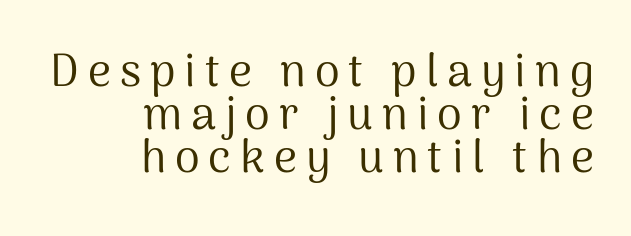
Q: Is the text bold? A: No.
Q: Is the text italic (slanted)? A: No, it is upright.
Q: Is the typeface a serif or a sans-serif typeface? A: Sans-serif.
Q: Is the text underlined? A: No.
Q: How is the paragraph aligned? A: Right-aligned.
Q: Is the spacing between letters normal or unusually wide? A: Unusually wide.
Q: Is the spacing between lines tight, normal or loose? A: Tight.
Q: Width (condensed, normal, or wide)? A: Normal.
Q: Stroke contrast? A: Medium.
Q: x-height? A: Medium.
Q: Monospaced? A: No.
